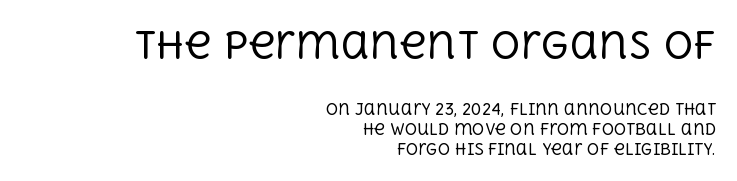
The image shows 37 px regular-weight serif type, upright; set right-aligned, normal line spacing (1.32x), normal letter spacing, not underlined; the first (top) block is 2.47x larger; a large x-height.
